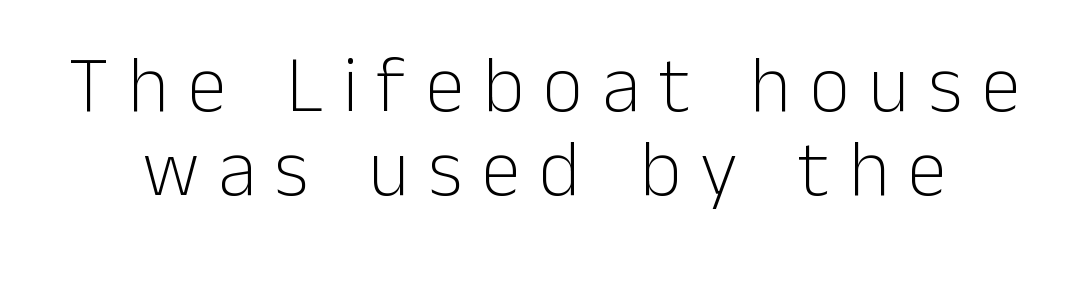
The image shows 79 px light sans-serif type, upright; set tight line spacing (1.06x), unusually wide letter spacing (+0.24 em), not underlined; low stroke contrast and a medium x-height.
